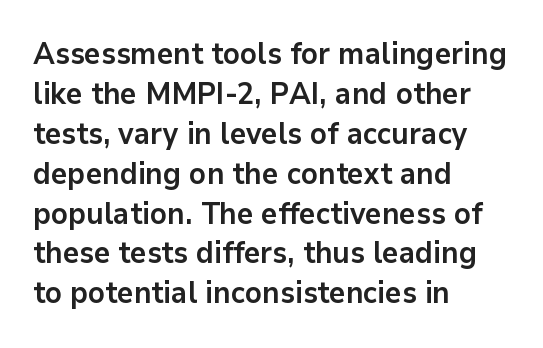
{"serif": "no", "italic": "no", "bold": "yes", "weight": "bold", "width": "normal", "stroke_contrast": "low", "x_height": "medium", "monospaced": "no", "underline": "no", "align": "left", "line_spacing": "normal", "line_spacing_ratio": 1.33, "letter_spacing": "normal", "letter_spacing_em": 0.0, "glyph_px": 30}
